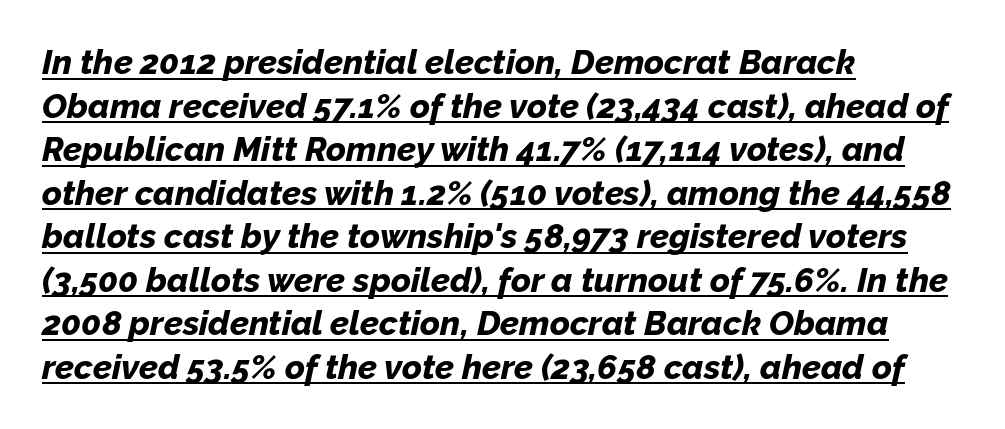
Q: Is the text bold? A: Yes.
Q: Is the text italic (slanted)? A: Yes, it leans right by about 12 degrees.
Q: Is the text underlined? A: Yes.
Q: How is the paragraph aligned? A: Left-aligned.
Q: Is the spacing between letters normal or unusually wide? A: Normal.
Q: Is the spacing between lines tight, normal or loose? A: Normal.
Q: Width (condensed, normal, or wide)? A: Normal.
Q: Stroke contrast? A: Low.
Q: x-height? A: Medium.
Q: Monospaced? A: No.
